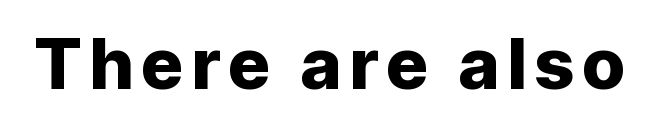
Q: Is the text italic (slanted)? A: No, it is upright.
Q: Is the typeface a serif or a sans-serif typeface? A: Sans-serif.
Q: Is the text underlined? A: No.
Q: Width (condensed, normal, or wide)? A: Normal.
Q: Stroke contrast? A: Low.
Q: x-height? A: Medium.
Q: Monospaced? A: No.
